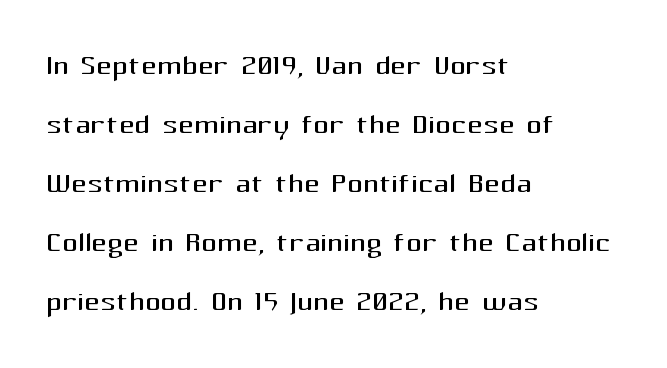
Q: Is the text bold? A: No.
Q: Is the text italic (slanted)? A: No, it is upright.
Q: Is the typeface a serif or a sans-serif typeface? A: Sans-serif.
Q: Is the text underlined? A: No.
Q: How is the paragraph aligned? A: Left-aligned.
Q: Is the spacing between letters normal or unusually wide? A: Normal.
Q: Is the spacing between lines tight, normal or loose? A: Normal.
Q: Width (condensed, normal, or wide)? A: Normal.
Q: Stroke contrast? A: Medium.
Q: x-height? A: Medium.
Q: Monospaced? A: No.
